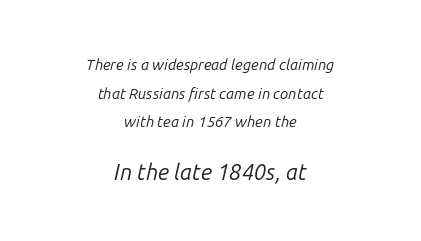
The axis of the letterforms is tilted away from vertical. A clean baseline with only descenders dipping below it. Is the stroke heavy? The answer is a plain regular-or-lighter. The gaps between neighbouring characters are ordinary and unremarkable. Short and long lines alike share a common midpoint.
